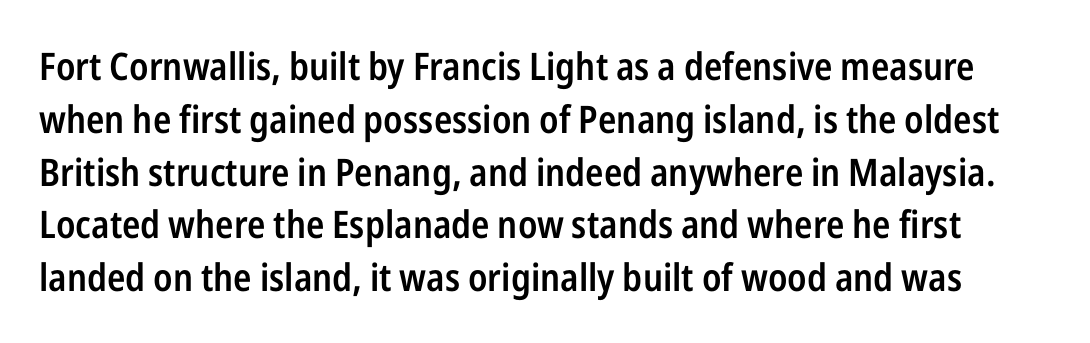
Compared with an ordinary text face, these strokes are moderately heavier — a semibold. Is there much room between lines? A standard amount, neither cramped nor airy. A roman cut, with each character standing at attention. Plain, unruled lines of type. Think of a printed novel: that variable character pitch is what you see here. Font category for this specimen: sans-serif.
